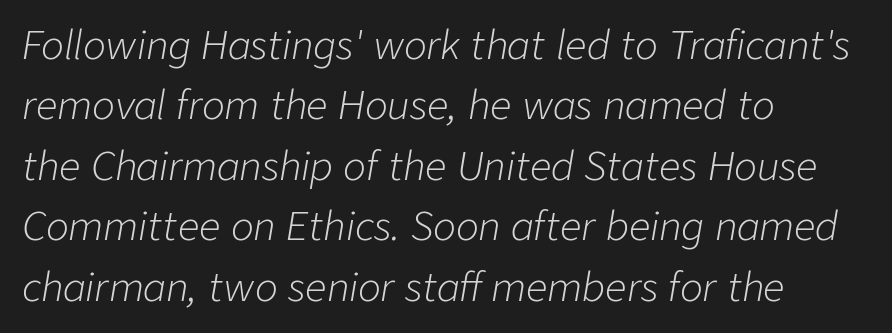
Q: Is the text bold? A: No.
Q: Is the text italic (slanted)? A: Yes, it leans right by about 9 degrees.
Q: Is the text underlined? A: No.
Q: How is the paragraph aligned? A: Left-aligned.
Q: Is the spacing between letters normal or unusually wide? A: Normal.
Q: Is the spacing between lines tight, normal or loose? A: Normal.
Q: Width (condensed, normal, or wide)? A: Normal.
Q: Stroke contrast? A: Low.
Q: x-height? A: Medium.
Q: Monospaced? A: No.
